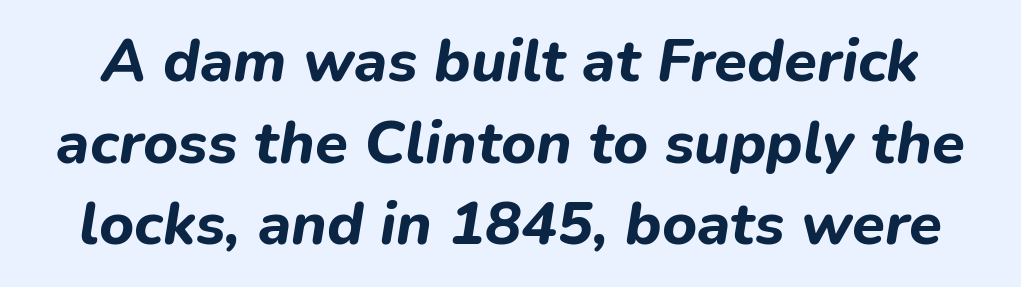
Q: Is the text bold? A: Yes.
Q: Is the text italic (slanted)? A: Yes, it leans right by about 9 degrees.
Q: Is the text underlined? A: No.
Q: Is the spacing between letters normal or unusually wide? A: Normal.
Q: Is the spacing between lines tight, normal or loose? A: Normal.
Q: Width (condensed, normal, or wide)? A: Normal.
Q: Stroke contrast? A: Low.
Q: x-height? A: Medium.
Q: Monospaced? A: No.
